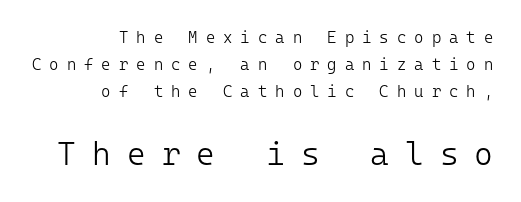
Q: Is the text bold? A: No.
Q: Is the text italic (slanted)? A: No, it is upright.
Q: Is the typeface a serif or a sans-serif typeface? A: Sans-serif.
Q: Is the text underlined? A: No.
Q: How is the paragraph aligned? A: Right-aligned.
Q: Is the spacing between letters normal or unusually wide? A: Unusually wide.
Q: Is the spacing between lines tight, normal or loose? A: Normal.
Q: Which block of text is set in a larger size, the first (top) or the second (bottom)? A: The second (bottom) one.
Q: Width (condensed, normal, or wide)? A: Normal.
Q: Stroke contrast? A: Low.
Q: x-height? A: Medium.
Q: Monospaced? A: Yes.
